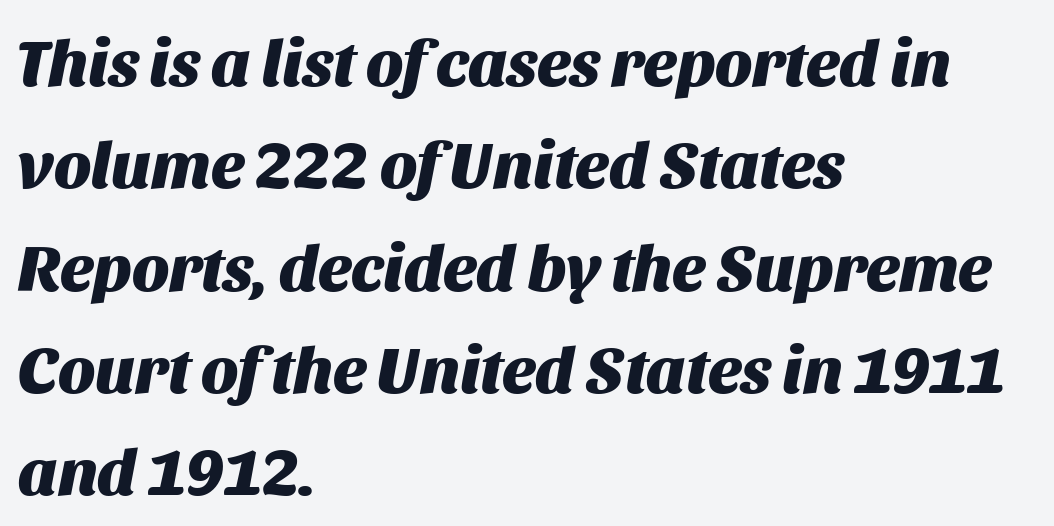
Q: Is the text bold? A: Yes.
Q: Is the text italic (slanted)? A: Yes, it leans right by about 11 degrees.
Q: Is the text underlined? A: No.
Q: How is the paragraph aligned? A: Left-aligned.
Q: Is the spacing between letters normal or unusually wide? A: Normal.
Q: Is the spacing between lines tight, normal or loose? A: Normal.
Q: Width (condensed, normal, or wide)? A: Normal.
Q: Stroke contrast? A: Medium.
Q: x-height? A: Large.
Q: Monospaced? A: No.
